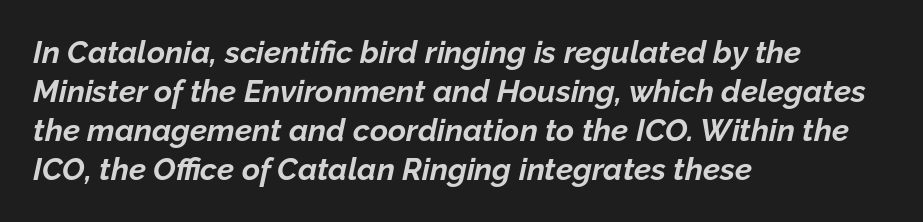
Q: Is the text bold? A: Yes.
Q: Is the text italic (slanted)? A: Yes, it leans right by about 12 degrees.
Q: Is the text underlined? A: No.
Q: How is the paragraph aligned? A: Left-aligned.
Q: Is the spacing between letters normal or unusually wide? A: Normal.
Q: Is the spacing between lines tight, normal or loose? A: Normal.
Q: Width (condensed, normal, or wide)? A: Normal.
Q: Stroke contrast? A: Low.
Q: x-height? A: Medium.
Q: Monospaced? A: No.
